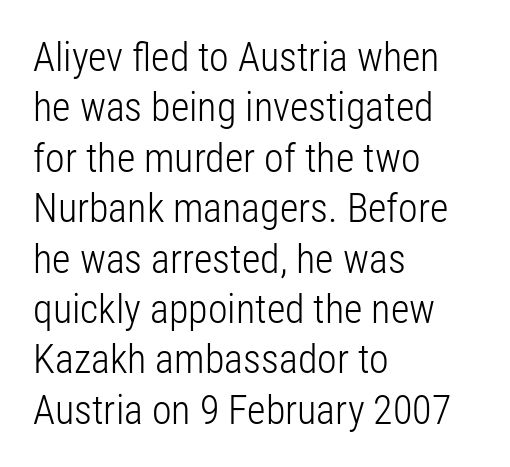
The letters sit at their default tracking, neither squeezed nor spread. Each row of text sits above clean, open space. You can tell it's not italic because the verticals are truly vertical. Weight: not bold — regular or lighter.
